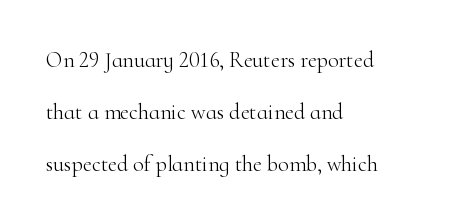
Vertical strokes here are truly vertical. Which margin do the lines hug? The left one — the right edge is uneven. These lines stand farther apart than default settings would place them. Between one letter and the next there's only the usual sliver of space. Rule under the text: the space is simply empty. Vertical stems look standard width or narrower in stroke.
